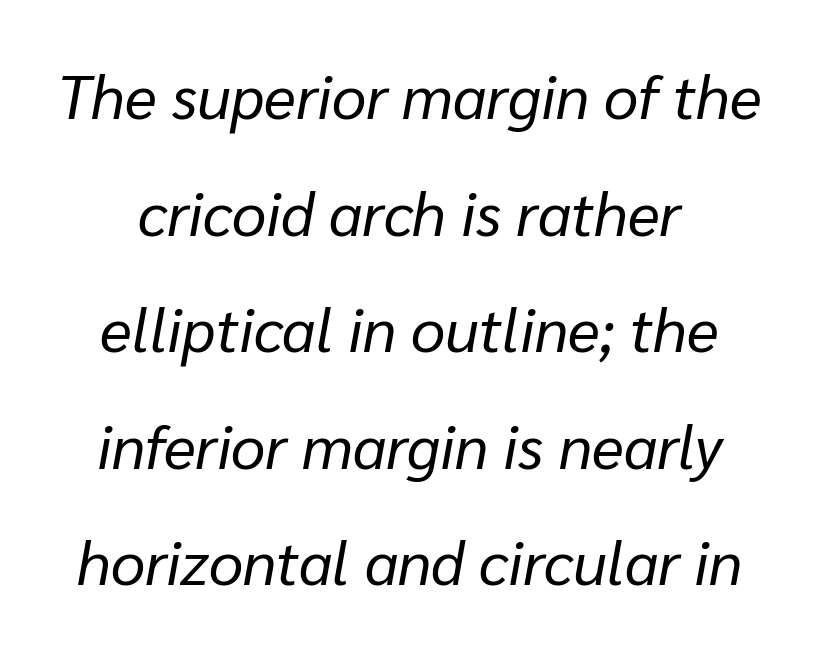
The image shows 61 px regular-weight type, italic (leaning right); set loose line spacing (1.91x), normal letter spacing, not underlined; low stroke contrast and a medium x-height.
